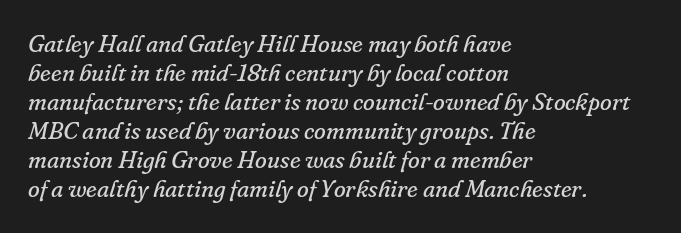
Q: Is the text bold? A: No.
Q: Is the text italic (slanted)? A: Yes, it leans right by about 16 degrees.
Q: Is the text underlined? A: No.
Q: How is the paragraph aligned? A: Left-aligned.
Q: Is the spacing between letters normal or unusually wide? A: Normal.
